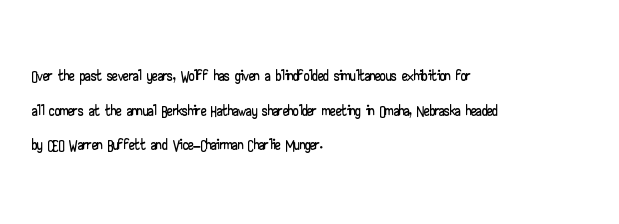
The image shows 22 px text type, upright; set left-aligned, normal line spacing (1.57x), normal letter spacing, not underlined.
